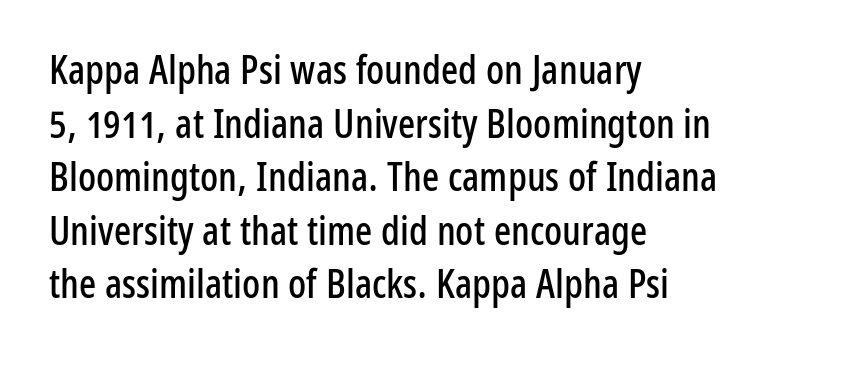
The image shows 40 px condensed sans-serif type, upright; set left-aligned, normal line spacing (1.34x), normal letter spacing, not underlined; low stroke contrast and a medium x-height.
